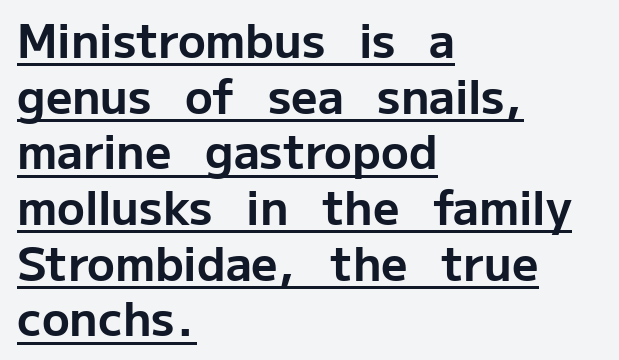
Q: Is the text bold? A: Yes.
Q: Is the text italic (slanted)? A: No, it is upright.
Q: Is the typeface a serif or a sans-serif typeface? A: Sans-serif.
Q: Is the text underlined? A: Yes.
Q: How is the paragraph aligned? A: Left-aligned.
Q: Is the spacing between letters normal or unusually wide? A: Normal.
Q: Width (condensed, normal, or wide)? A: Normal.
Q: Stroke contrast? A: Low.
Q: x-height? A: Medium.
Q: Monospaced? A: No.
